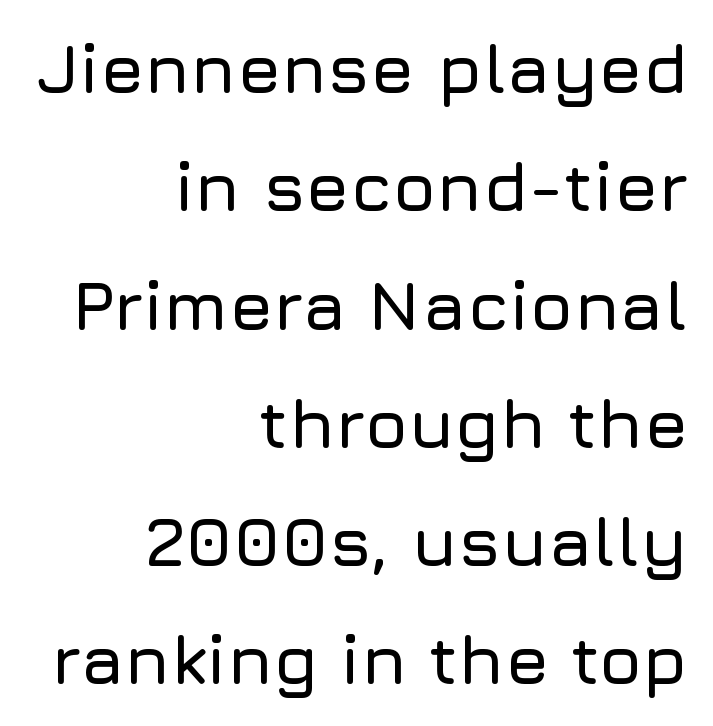
The image shows 70 px sans-serif type, upright; set right-aligned, normal line spacing (1.69x), normal letter spacing, not underlined; low stroke contrast and a medium x-height.
